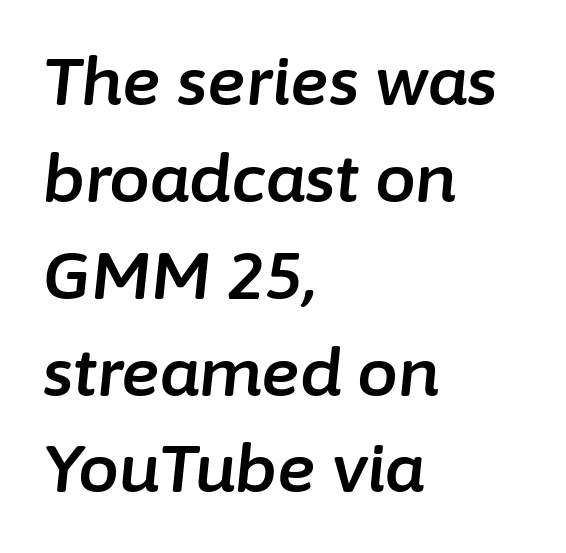
Every row of glyphs begins at an identical x-position on the left. Proportional: the letters do not fall into vertical columns. Descenders are the only things crossing below the line. Standard letterfit; no display-style spreading of the glyphs. A typesetter would mark this as italic.
